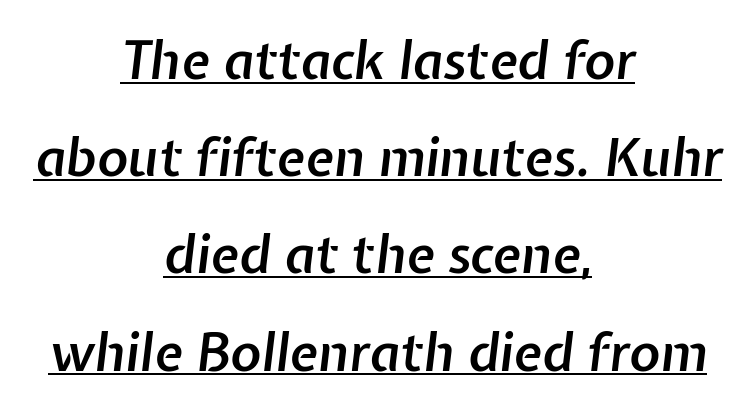
A typographer would call this underscored text. The whole block is typeset with a tilt. Short note: letters normally spaced. Compared with a flush-left layout, this one balances lines on the center instead. The rendering uses natural spacing where letterforms have individual widths. I'd describe the lettering as semibold — firm but not a full bold.
